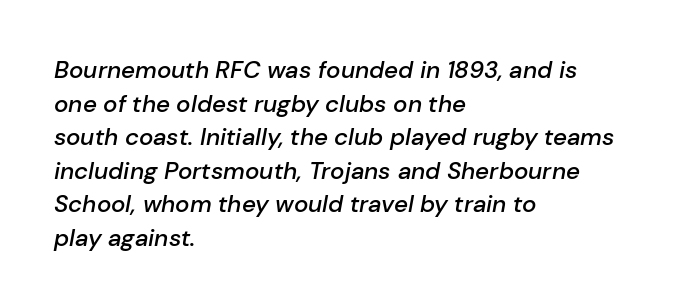
Q: Is the text bold? A: Semi-bold.
Q: Is the text italic (slanted)? A: Yes, it leans right by about 10 degrees.
Q: Is the text underlined? A: No.
Q: How is the paragraph aligned? A: Left-aligned.
Q: Is the spacing between letters normal or unusually wide? A: Normal.
Q: Is the spacing between lines tight, normal or loose? A: Normal.
